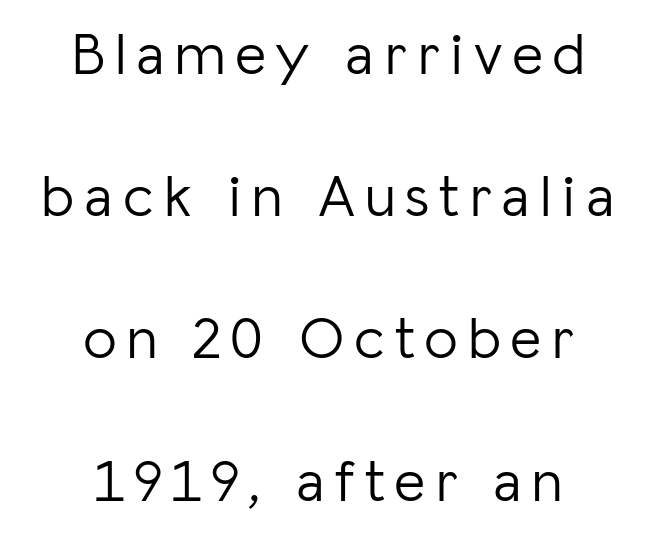
You could not count columns in this text — the font is proportionally spaced. The designer dialed line spacing up above the default. Check where the strokes stop: nothing finishes them off — pure sans. If you folded the block vertically in half, each line would mirror itself in length. The strip under each line holds only bare page.
